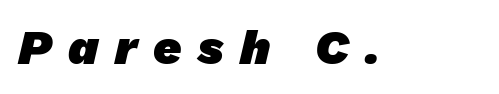
{"serif": "no", "bold": "yes", "weight": "heavy", "width": "normal", "stroke_contrast": "low", "x_height": "medium", "monospaced": "no", "underline": "no", "letter_spacing": "wide", "letter_spacing_em": 0.33, "glyph_px": 49}
